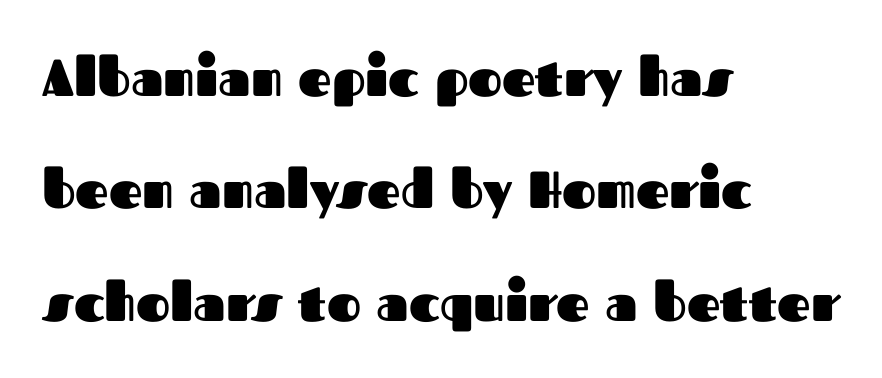
{"serif": "no", "italic": "no", "bold": "yes", "weight": "heavy", "width": "normal", "stroke_contrast": "medium", "x_height": "medium", "monospaced": "no", "underline": "no", "align": "left", "line_spacing": "loose", "line_spacing_ratio": 2.16, "letter_spacing": "normal", "letter_spacing_em": 0.0, "glyph_px": 52}
